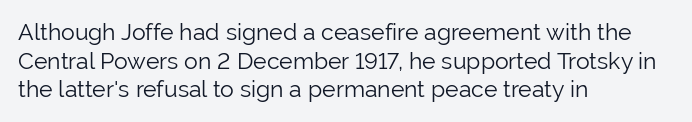
{"italic": "no", "bold": "no", "underline": "no", "align": "left", "line_spacing_ratio": 1.24, "letter_spacing": "normal", "letter_spacing_em": 0.0, "glyph_px": 23}
